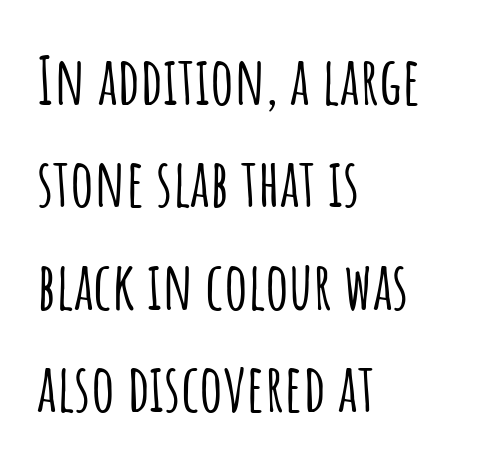
These lines keep a tight, regular rhythm from letter to letter. Is this a fixed-width face? No — the glyphs have proportional, varying widths. The typography opts for an upright posture over an oblique one. The passage shown is not underscored anywhere.
